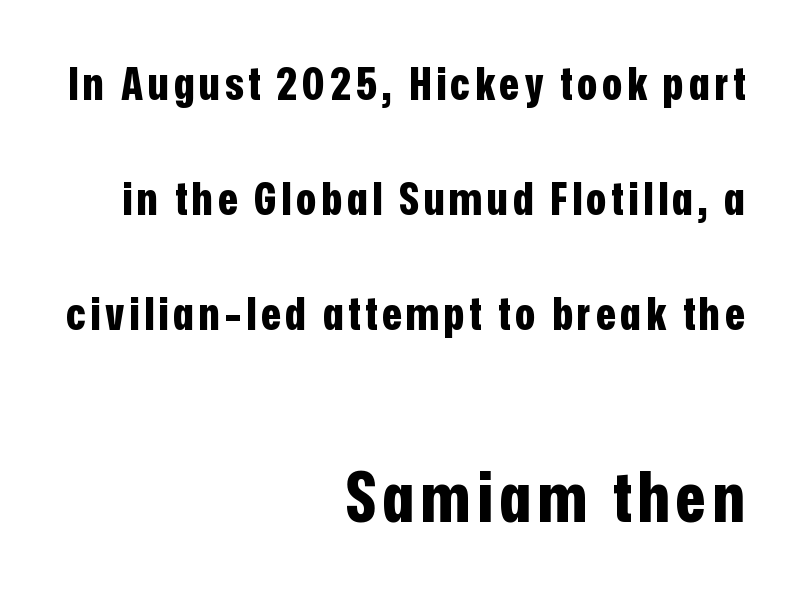
{"serif": "no", "italic": "no", "bold": "yes", "weight": "bold", "width": "condensed", "stroke_contrast": "low", "x_height": "medium", "monospaced": "no", "underline": "no", "align": "right", "line_spacing": "loose", "line_spacing_ratio": 2.5, "larger_block": "second", "size_ratio": 1.5, "glyph_px": 69}
